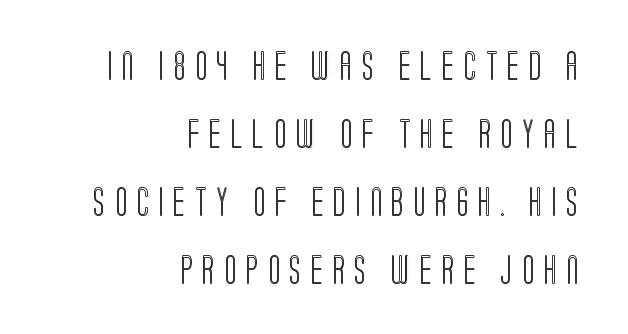
{"italic": "no", "width": "condensed", "x_height": "large", "monospaced": "no", "underline": "no", "align": "right", "line_spacing": "loose", "line_spacing_ratio": 2.34, "letter_spacing": "wide", "letter_spacing_em": 0.32, "glyph_px": 29}
